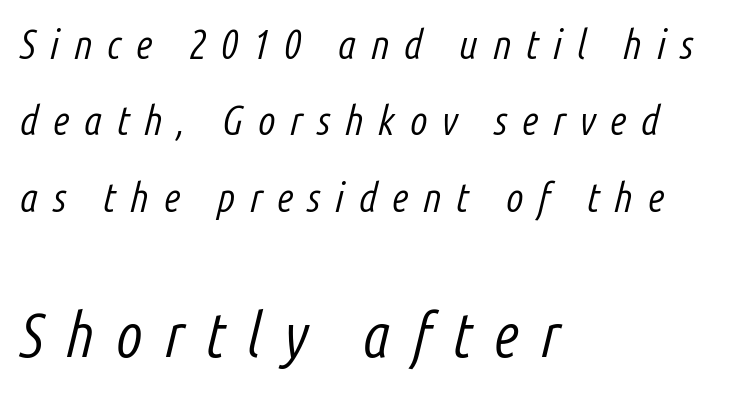
{"italic": "yes", "lean": "right", "slant_degrees": 14, "bold": "no", "weight": "light", "width": "condensed", "stroke_contrast": "low", "x_height": "medium", "monospaced": "no", "underline": "no", "align": "left", "line_spacing_ratio": 1.86, "letter_spacing": "wide", "letter_spacing_em": 0.35, "larger_block": "second", "size_ratio": 1.51, "glyph_px": 62}
